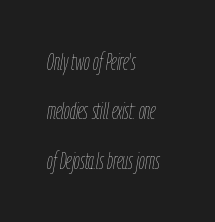
Q: Is the text bold? A: No.
Q: Is the text italic (slanted)? A: Yes, it leans right by about 9 degrees.
Q: Is the text underlined? A: No.
Q: How is the paragraph aligned? A: Left-aligned.
Q: Is the spacing between letters normal or unusually wide? A: Normal.
Q: Is the spacing between lines tight, normal or loose? A: Loose.
